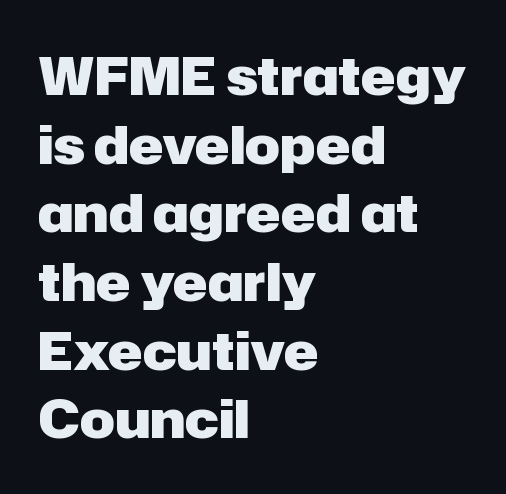
{"serif": "no", "italic": "no", "bold": "yes", "weight": "heavy", "width": "normal", "stroke_contrast": "low", "x_height": "medium", "monospaced": "no", "underline": "no", "align": "left", "line_spacing": "normal", "line_spacing_ratio": 1.32, "letter_spacing": "normal", "letter_spacing_em": 0.0, "glyph_px": 52}
